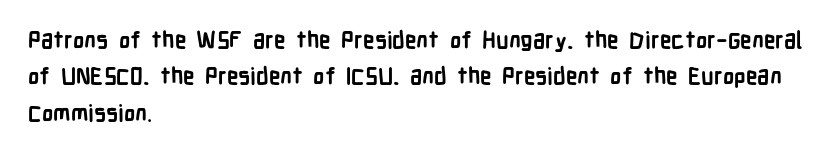
The image shows 23 px bold type, upright; set left-aligned, normal line spacing (1.58x), normal letter spacing, not underlined.
